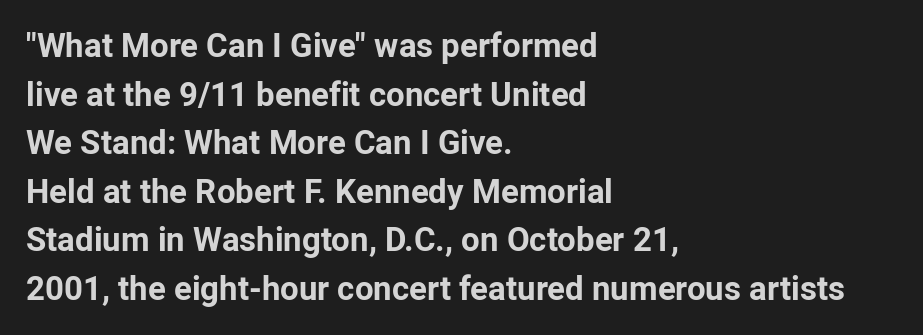
The image shows 33 px bold sans-serif type, upright; set left-aligned, normal line spacing (1.47x), normal letter spacing, not underlined; low stroke contrast and a medium x-height.
